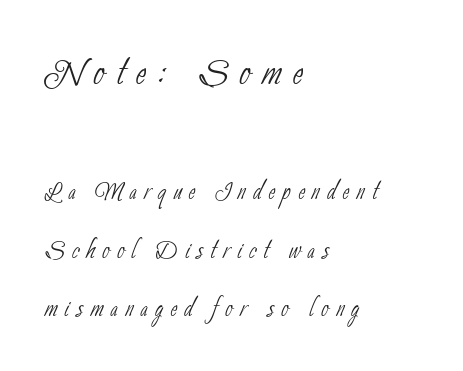
The image shows 50 px thin, condensed sans-serif type; set left-aligned, line spacing 1.77x, unusually wide letter spacing (+0.22 em), not underlined; the first (top) block is 1.52x larger; low stroke contrast and a small x-height.
